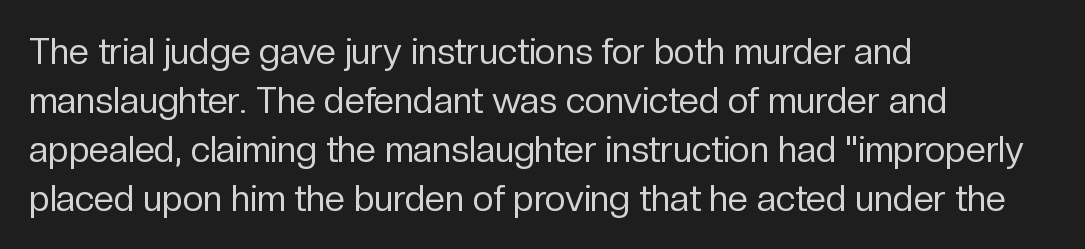
{"serif": "no", "italic": "no", "bold": "no", "weight": "regular", "width": "normal", "stroke_contrast": "low", "x_height": "medium", "monospaced": "no", "underline": "no", "align": "left", "line_spacing": "normal", "line_spacing_ratio": 1.36, "letter_spacing": "normal", "letter_spacing_em": 0.0, "glyph_px": 36}
